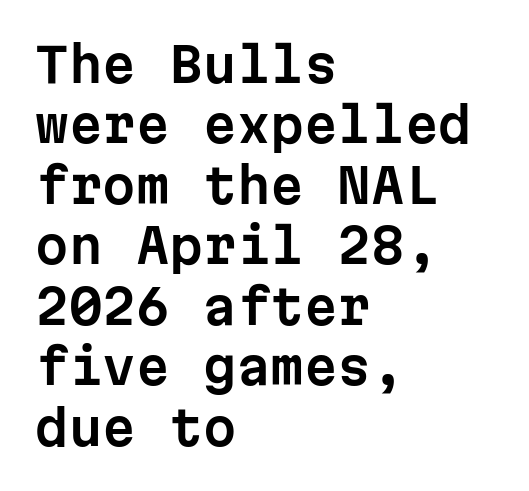
Q: Is the text italic (slanted)? A: No, it is upright.
Q: Is the typeface a serif or a sans-serif typeface? A: Sans-serif.
Q: Is the text underlined? A: No.
Q: How is the paragraph aligned? A: Left-aligned.
Q: Is the spacing between letters normal or unusually wide? A: Normal.
Q: Is the spacing between lines tight, normal or loose? A: Normal.
Q: Width (condensed, normal, or wide)? A: Normal.
Q: Stroke contrast? A: Low.
Q: x-height? A: Medium.
Q: Monospaced? A: Yes.
